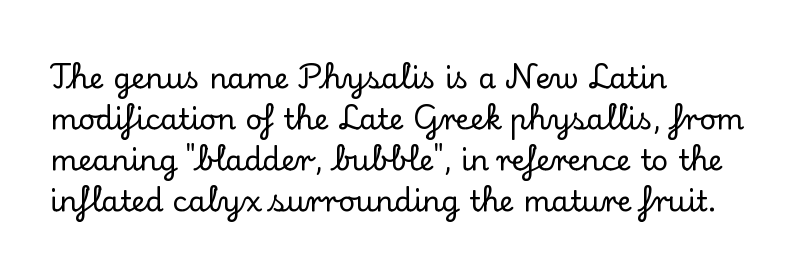
{"serif": "yes", "italic": "no", "width": "normal", "stroke_contrast": "low", "x_height": "small", "monospaced": "no", "underline": "no", "align": "left", "line_spacing": "normal", "line_spacing_ratio": 1.41, "letter_spacing": "normal", "letter_spacing_em": 0.0, "glyph_px": 29}
